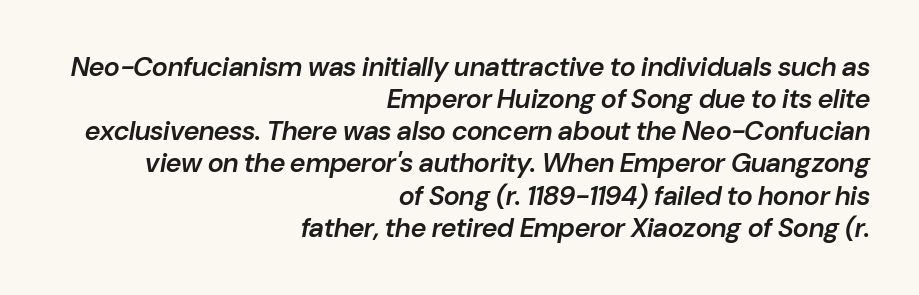
The type is set solid horizontally, with unmodified tracking. A fair bit of extra ink — the face is semibold, not bold. The glyphs look as if they've been sheared to an angle. The passage shown is not underscored anywhere. These lines are set flush right with a ragged left edge.
